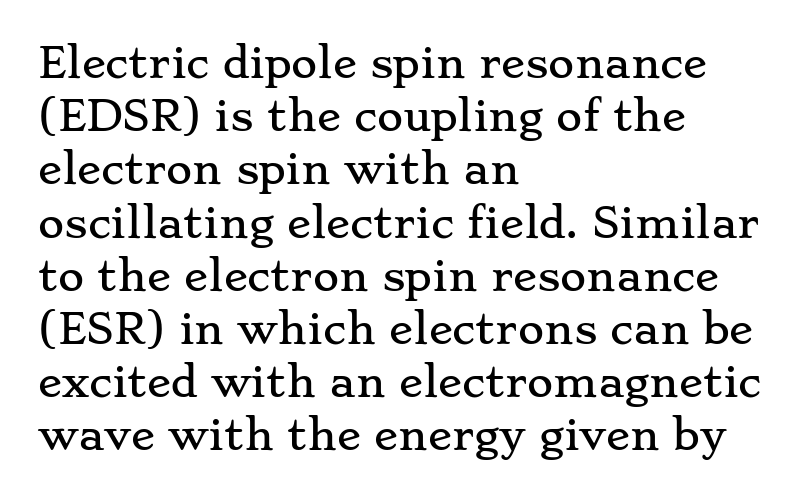
Q: Is the text italic (slanted)? A: No, it is upright.
Q: Is the typeface a serif or a sans-serif typeface? A: Serif.
Q: Is the text underlined? A: No.
Q: How is the paragraph aligned? A: Left-aligned.
Q: Is the spacing between letters normal or unusually wide? A: Normal.
Q: Is the spacing between lines tight, normal or loose? A: Normal.
Q: Width (condensed, normal, or wide)? A: Wide.
Q: Stroke contrast? A: Low.
Q: x-height? A: Small.
Q: Monospaced? A: No.
